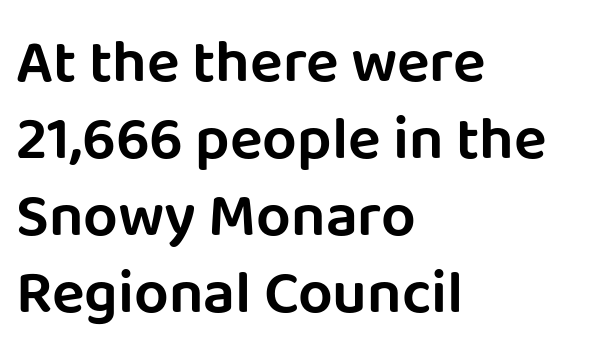
The letters sit at their default tracking, neither squeezed nor spread. The baseline area is clear. A typesetter would label this face a sans. Vertical spacing — default. Every character sits straight up, as roman type does.
